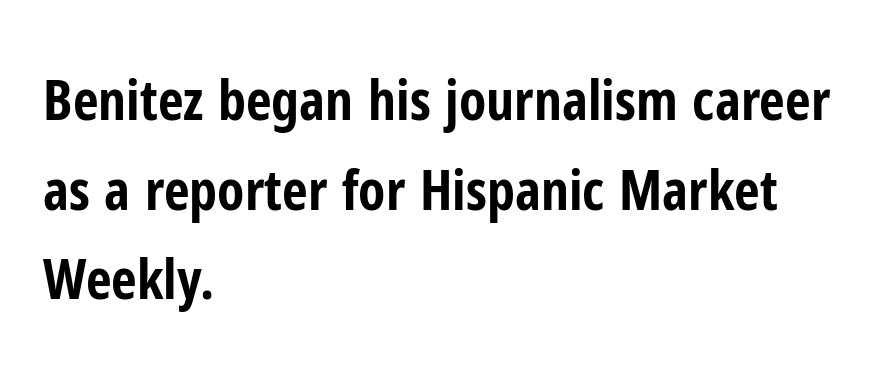
{"serif": "no", "italic": "no", "bold": "yes", "weight": "bold", "width": "condensed", "stroke_contrast": "low", "x_height": "medium", "monospaced": "no", "underline": "no", "align": "left", "line_spacing": "normal", "line_spacing_ratio": 1.6, "letter_spacing": "normal", "letter_spacing_em": 0.0, "glyph_px": 56}
